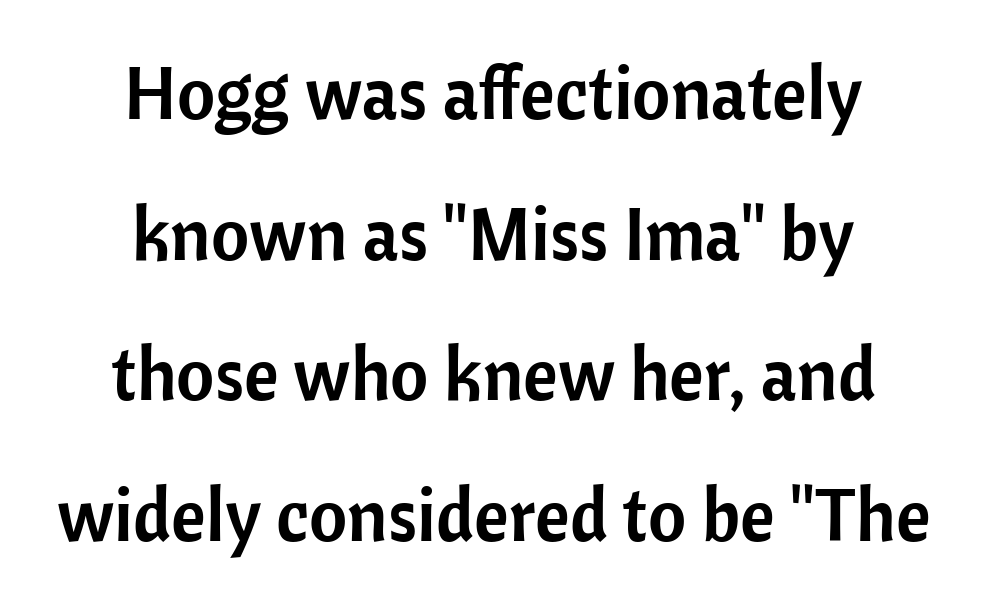
Q: Is the text italic (slanted)? A: No, it is upright.
Q: Is the typeface a serif or a sans-serif typeface? A: Sans-serif.
Q: Is the text underlined? A: No.
Q: How is the paragraph aligned? A: Centered.
Q: Is the spacing between letters normal or unusually wide? A: Normal.
Q: Is the spacing between lines tight, normal or loose? A: Loose.
Q: Width (condensed, normal, or wide)? A: Normal.
Q: Stroke contrast? A: Low.
Q: x-height? A: Medium.
Q: Monospaced? A: No.
